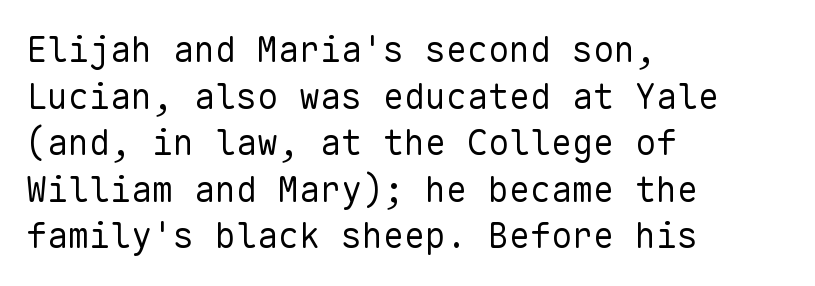
{"serif": "no", "italic": "no", "bold": "no", "weight": "regular", "width": "normal", "stroke_contrast": "low", "x_height": "medium", "monospaced": "yes", "underline": "no", "align": "left", "line_spacing": "normal", "line_spacing_ratio": 1.33, "letter_spacing": "normal", "letter_spacing_em": 0.0, "glyph_px": 35}
